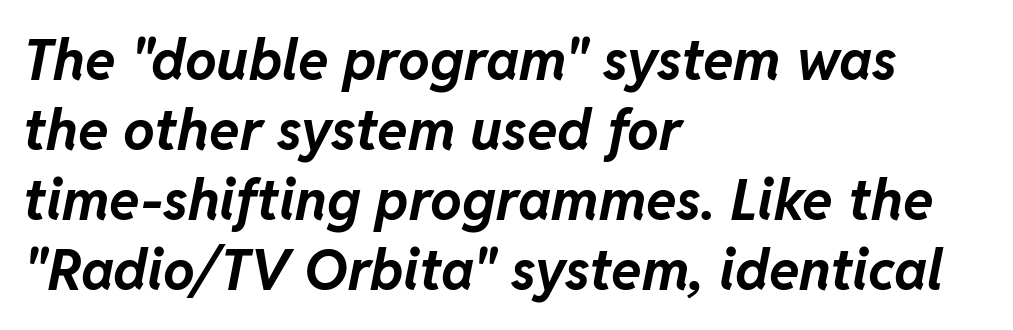
{"italic": "yes", "lean": "right", "slant_degrees": 11, "bold": "yes", "weight": "bold", "width": "normal", "stroke_contrast": "low", "x_height": "medium", "monospaced": "no", "underline": "no", "align": "left", "line_spacing": "normal", "line_spacing_ratio": 1.25, "letter_spacing": "normal", "letter_spacing_em": 0.0, "glyph_px": 56}
